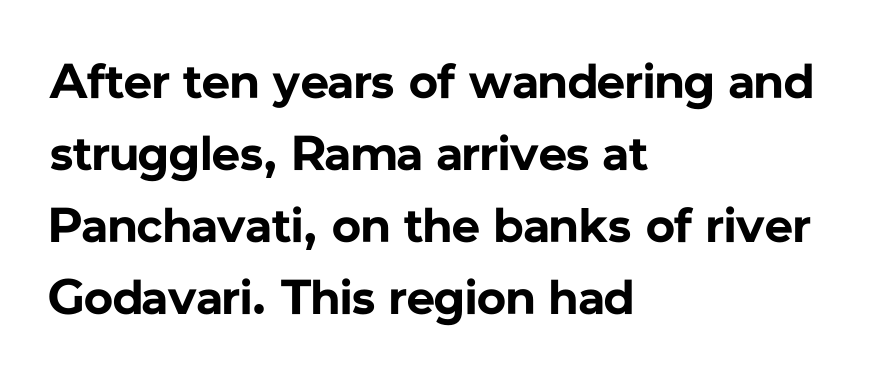
The image shows 49 px bold sans-serif type, upright; set left-aligned, normal line spacing (1.47x), normal letter spacing, not underlined; low stroke contrast and a medium x-height.
